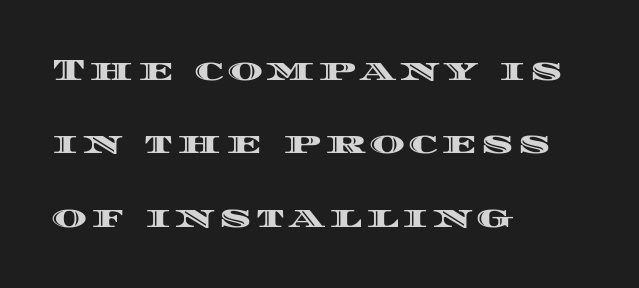
Q: Is the text italic (slanted)? A: No, it is upright.
Q: Is the text underlined? A: No.
Q: How is the paragraph aligned? A: Left-aligned.
Q: Is the spacing between lines tight, normal or loose? A: Loose.
Q: Width (condensed, normal, or wide)? A: Wide.
Q: x-height? A: Large.
Q: Monospaced? A: No.
